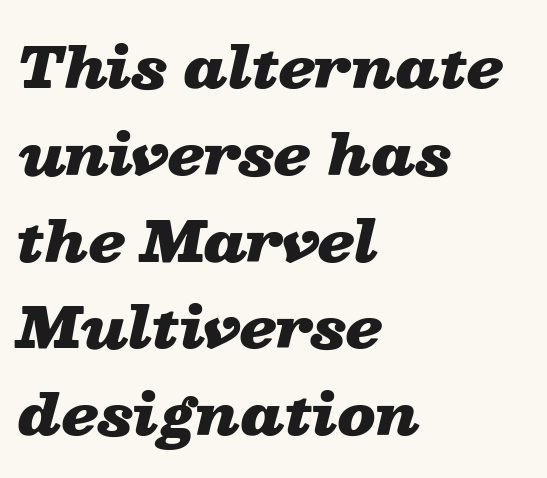
Q: Is the text bold? A: Yes.
Q: Is the text italic (slanted)? A: Yes, it leans right by about 13 degrees.
Q: Is the text underlined? A: No.
Q: How is the paragraph aligned? A: Left-aligned.
Q: Is the spacing between letters normal or unusually wide? A: Normal.
Q: Is the spacing between lines tight, normal or loose? A: Normal.
Q: Width (condensed, normal, or wide)? A: Wide.
Q: Stroke contrast? A: Low.
Q: x-height? A: Medium.
Q: Monospaced? A: No.
